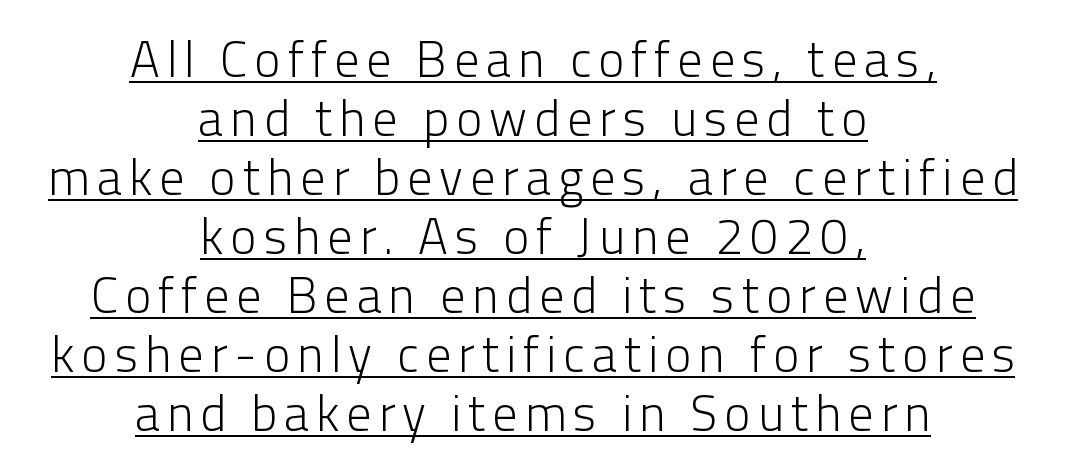
Q: Is the text bold? A: No.
Q: Is the text italic (slanted)? A: No, it is upright.
Q: Is the typeface a serif or a sans-serif typeface? A: Sans-serif.
Q: Is the text underlined? A: Yes.
Q: How is the paragraph aligned? A: Centered.
Q: Width (condensed, normal, or wide)? A: Normal.
Q: Stroke contrast? A: Low.
Q: x-height? A: Medium.
Q: Monospaced? A: No.
